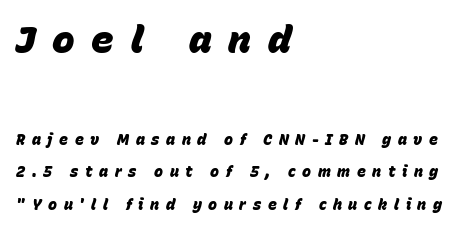
The image shows 38 px heavy type, italic (leaning right); set left-aligned, loose line spacing (2.19x), unusually wide letter spacing (+0.44 em), not underlined; the first (top) block is 2.53x larger; low stroke contrast and a large x-height.
